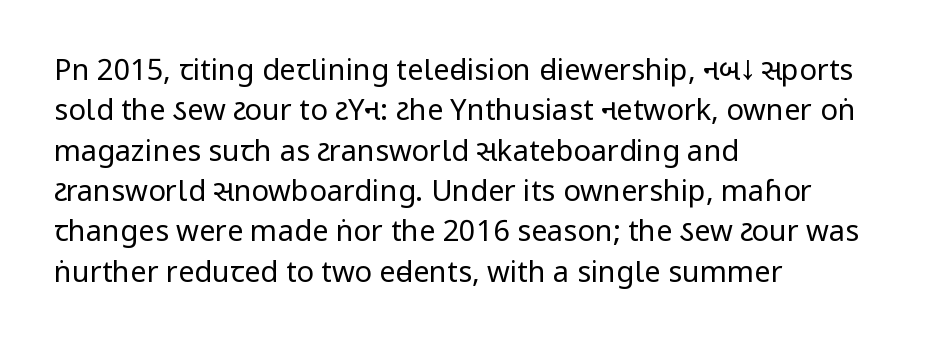
{"serif": "no", "italic": "no", "bold": "no", "weight": "regular", "width": "condensed", "stroke_contrast": "low", "x_height": "large", "monospaced": "no", "underline": "no", "align": "left", "line_spacing": "normal", "line_spacing_ratio": 1.39, "letter_spacing": "normal", "letter_spacing_em": 0.0, "glyph_px": 29}
